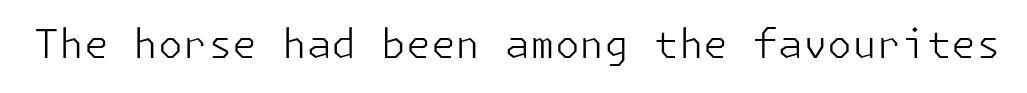
Q: Is the text bold? A: No.
Q: Is the text italic (slanted)? A: No, it is upright.
Q: Is the typeface a serif or a sans-serif typeface? A: Sans-serif.
Q: Is the text underlined? A: No.
Q: Is the spacing between letters normal or unusually wide? A: Normal.
Q: Width (condensed, normal, or wide)? A: Normal.
Q: Stroke contrast? A: Low.
Q: x-height? A: Medium.
